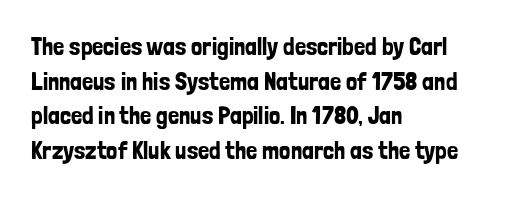
The image shows 25 px text type, upright; set left-aligned, normal line spacing (1.39x), normal letter spacing, not underlined.
